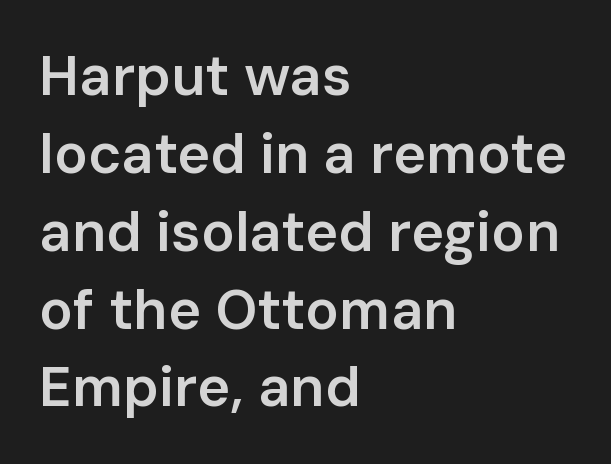
The type sits square on the baseline with zero lean. The typesetting leans somewhat heavy: a semibold. Here the designer chose a conventional face with non-uniform glyph widths. All the whitespace from short lines collects on the right.
